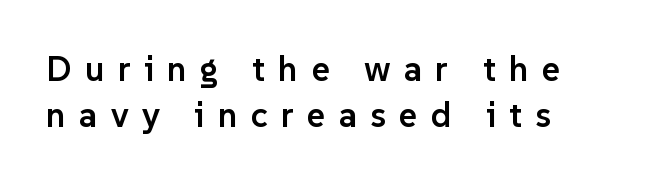
{"serif": "no", "italic": "no", "bold": "semi", "weight": "semibold", "width": "normal", "stroke_contrast": "low", "x_height": "medium", "monospaced": "no", "underline": "no", "line_spacing": "normal", "line_spacing_ratio": 1.32, "letter_spacing": "wide", "letter_spacing_em": 0.38, "glyph_px": 35}
